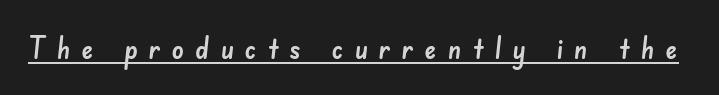
The image shows 30 px sans-serif type; set unusually wide letter spacing (+0.37 em), underlined; low stroke contrast and a small x-height.
